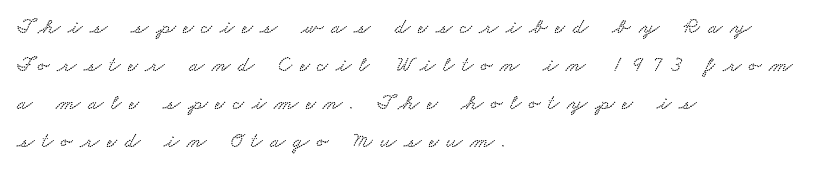
{"underline": "no", "align": "left", "line_spacing_ratio": 1.72, "letter_spacing": "wide", "letter_spacing_em": 0.35, "glyph_px": 22}
